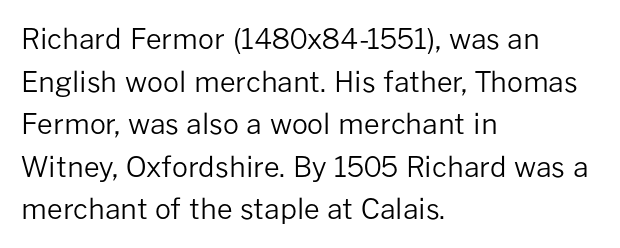
The image shows 28 px regular-weight sans-serif type, upright; set left-aligned, normal line spacing (1.52x), normal letter spacing, not underlined; low stroke contrast and a medium x-height.
